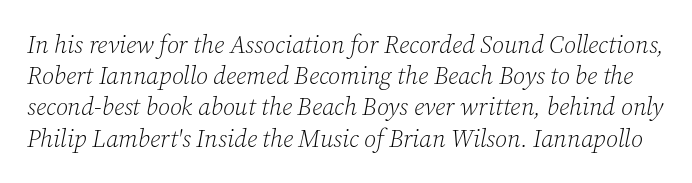
Q: Is the text bold? A: No.
Q: Is the text italic (slanted)? A: Yes, it leans right by about 12 degrees.
Q: Is the text underlined? A: No.
Q: Is the spacing between letters normal or unusually wide? A: Normal.
Q: Is the spacing between lines tight, normal or loose? A: Normal.
